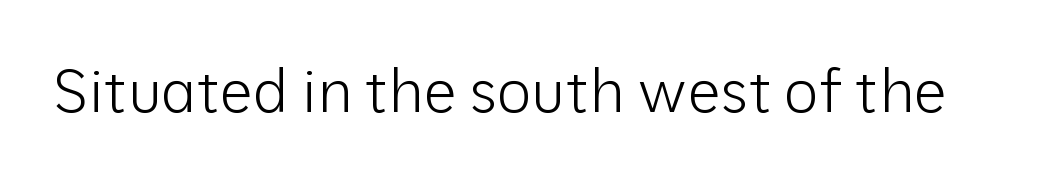
{"serif": "no", "italic": "no", "bold": "no", "weight": "light", "width": "normal", "stroke_contrast": "low", "x_height": "medium", "monospaced": "no", "underline": "no", "letter_spacing": "normal", "letter_spacing_em": 0.0, "glyph_px": 59}
